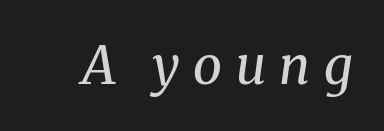
The whole block is typeset with a tilt. Varying glyph widths throughout — classic text-font behaviour. The glyphs in this specimen are seriffed. The glyphs are unaccompanied by any horizontal stroke below them. Compared with typical body copy, the letter spacing here is much looser. The weight would be labelled regular, book, light, or lighter still.
